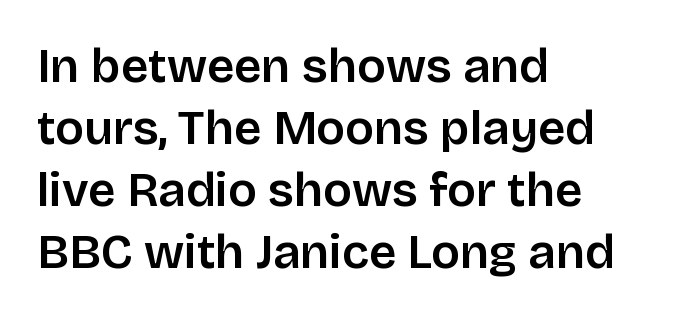
{"serif": "no", "italic": "no", "width": "normal", "stroke_contrast": "low", "x_height": "large", "monospaced": "no", "underline": "no", "align": "left", "line_spacing": "normal", "line_spacing_ratio": 1.29, "letter_spacing": "normal", "letter_spacing_em": 0.0, "glyph_px": 48}
